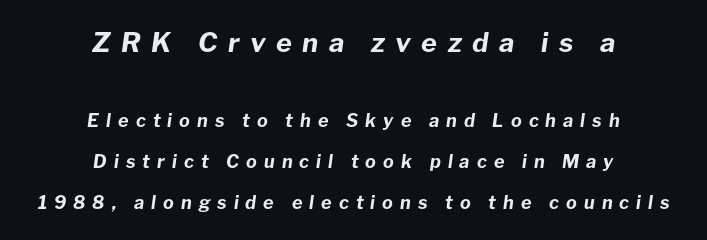
{"italic": "yes", "lean": "right", "slant_degrees": 8, "bold": "yes", "underline": "no", "align": "center", "line_spacing": "loose", "line_spacing_ratio": 2.3, "letter_spacing": "wide", "letter_spacing_em": 0.39, "larger_block": "first", "size_ratio": 1.5, "glyph_px": 27}
